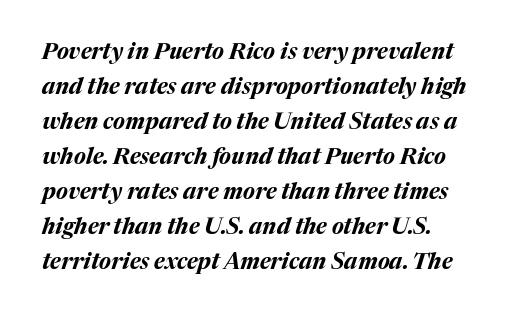
This rendering features lettering with no underline. Where is the straight margin? On the left. The face used here has the dense, thick strokes of a bold. The leading is moderate, giving the passage an even texture. The axis of the letterforms is tilted away from vertical.
